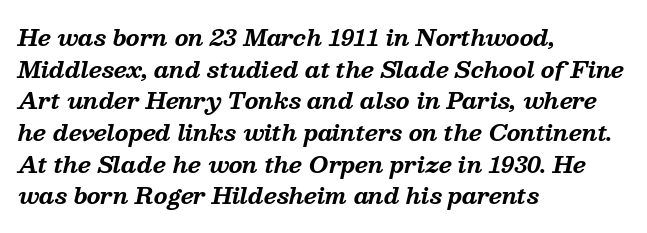
Q: Is the text bold? A: Yes.
Q: Is the text italic (slanted)? A: Yes, it leans right by about 13 degrees.
Q: Is the text underlined? A: No.
Q: How is the paragraph aligned? A: Left-aligned.
Q: Is the spacing between letters normal or unusually wide? A: Normal.
Q: Is the spacing between lines tight, normal or loose? A: Normal.
